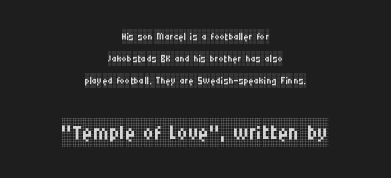
Q: Is the text bold? A: No.
Q: Is the text italic (slanted)? A: No, it is upright.
Q: Is the typeface a serif or a sans-serif typeface? A: Serif.
Q: Is the text underlined? A: No.
Q: How is the paragraph aligned? A: Centered.
Q: Is the spacing between letters normal or unusually wide? A: Normal.
Q: Is the spacing between lines tight, normal or loose? A: Normal.
Q: Which block of text is set in a larger size, the first (top) or the second (bottom)? A: The second (bottom) one.
Q: Width (condensed, normal, or wide)? A: Condensed.
Q: Stroke contrast? A: Low.
Q: x-height? A: Large.
Q: Monospaced? A: No.
